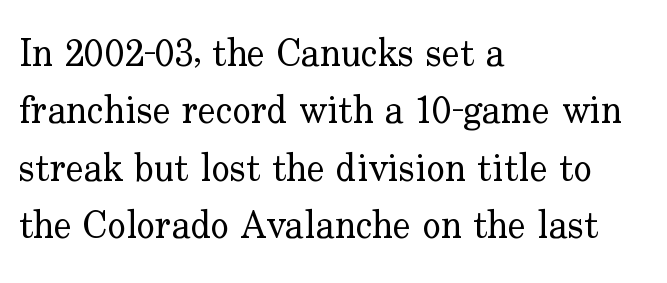
The rendering anchors every line to the left-hand side. This sample has the flowing, uneven cadence of proportional lettering. Each row of text sits above clean, open space. Typographically, this falls in the serif category. The tracking reads as untouched default to a designer's eye.
